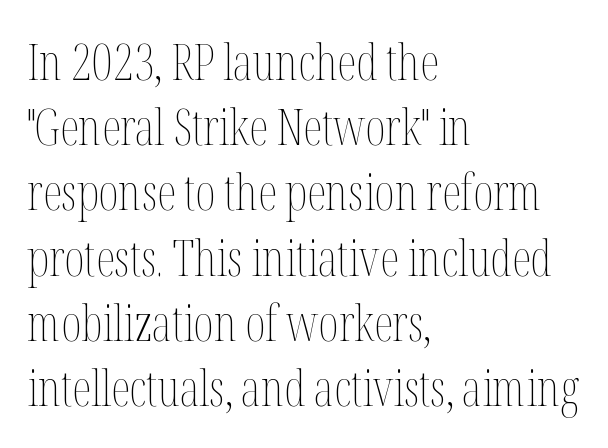
Proportional: the letters do not fall into vertical columns. You could call the tracking neutral — neither tight nor loose. These lines stack with their left ends in a neat column. Descenders are the only things crossing below the line. Notice how the stems are strictly vertical — no italics here. No chunkiness to these letters — they're not bold.
